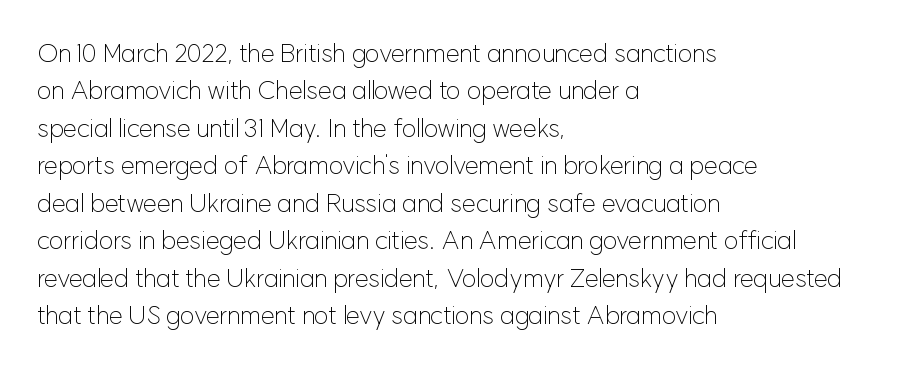
{"italic": "no", "bold": "no", "underline": "no", "align": "left", "line_spacing": "normal", "line_spacing_ratio": 1.5, "letter_spacing": "normal", "letter_spacing_em": 0.0, "glyph_px": 25}
